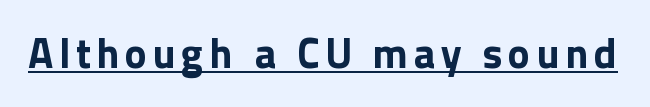
In designer terms, the underline attribute is active on this setting. No feet cap the strokes, marking this as sans-serif type. In terms of weight, the rendering is a true, heavy bold. This is roman type, the default non-slanted kind. A typesetter would call this proportional, since set widths differ per character.
